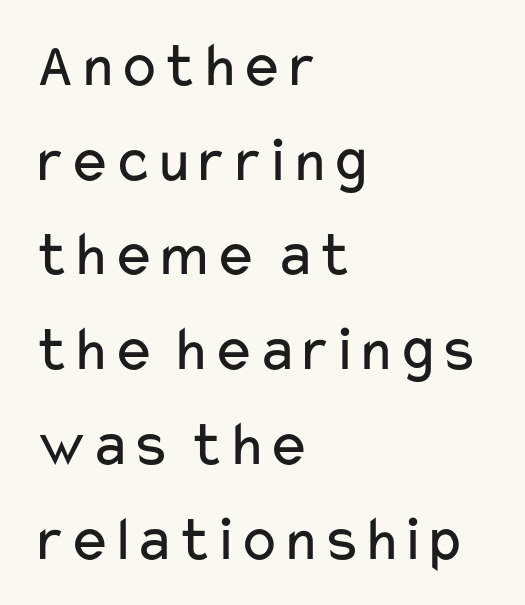
Q: Is the text bold? A: No.
Q: Is the text italic (slanted)? A: No, it is upright.
Q: Is the typeface a serif or a sans-serif typeface? A: Sans-serif.
Q: Is the text underlined? A: No.
Q: How is the paragraph aligned? A: Left-aligned.
Q: Is the spacing between letters normal or unusually wide? A: Normal.
Q: Is the spacing between lines tight, normal or loose? A: Normal.
Q: Width (condensed, normal, or wide)? A: Wide.
Q: Stroke contrast? A: Low.
Q: x-height? A: Medium.
Q: Monospaced? A: No.
